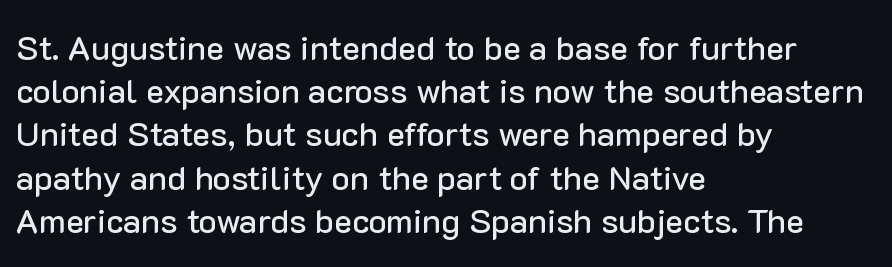
{"serif": "no", "italic": "no", "width": "normal", "stroke_contrast": "low", "x_height": "medium", "monospaced": "no", "underline": "no", "align": "left", "line_spacing": "normal", "line_spacing_ratio": 1.27, "letter_spacing": "normal", "letter_spacing_em": 0.0, "glyph_px": 34}
